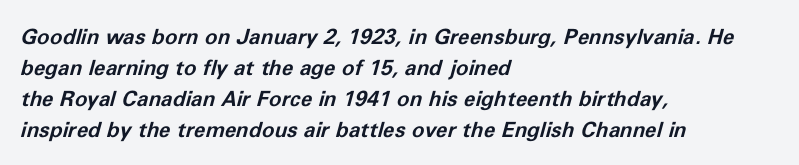
Q: Is the text bold? A: Yes.
Q: Is the text italic (slanted)? A: Yes, it leans right by about 11 degrees.
Q: Is the text underlined? A: No.
Q: How is the paragraph aligned? A: Left-aligned.
Q: Is the spacing between letters normal or unusually wide? A: Normal.
Q: Is the spacing between lines tight, normal or loose? A: Normal.
